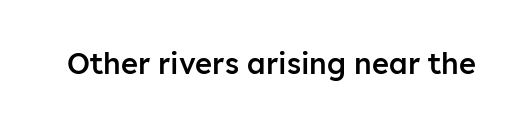
The baseline area is clear. Characters follow at the spacing the type designer built in. The passage shown is semibold, sitting just below true bold. Character widths vary here, with narrow letters taking less room than wide ones. Observe the absence of serifs on each vertical stroke in this sample.
